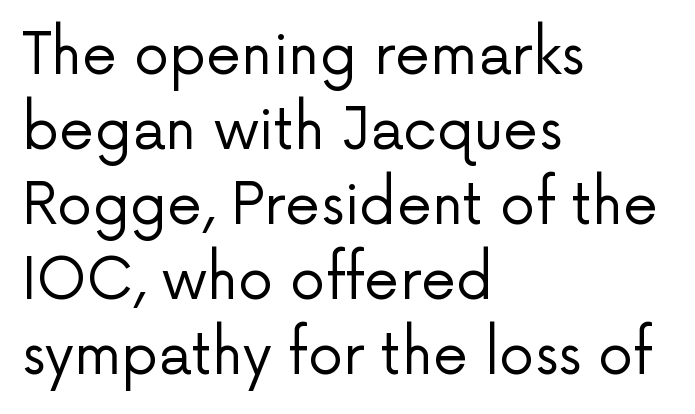
Q: Is the text bold? A: No.
Q: Is the text italic (slanted)? A: No, it is upright.
Q: Is the typeface a serif or a sans-serif typeface? A: Sans-serif.
Q: Is the text underlined? A: No.
Q: How is the paragraph aligned? A: Left-aligned.
Q: Is the spacing between letters normal or unusually wide? A: Normal.
Q: Is the spacing between lines tight, normal or loose? A: Normal.
Q: Width (condensed, normal, or wide)? A: Normal.
Q: Stroke contrast? A: Low.
Q: x-height? A: Medium.
Q: Monospaced? A: No.
